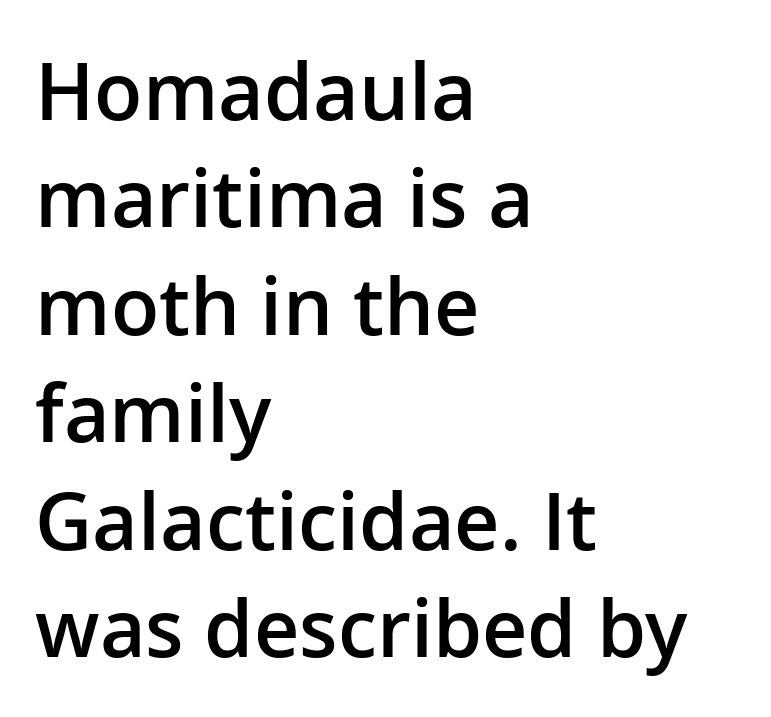
Character widths vary here, with narrow letters taking less room than wide ones. Check where the strokes stop: nothing finishes them off — pure sans. The letters stand straight up with perfectly vertical stems. Letter spacing: default. A clean baseline with only descenders dipping below it. The typesetter chose a ragged-right arrangement here.
